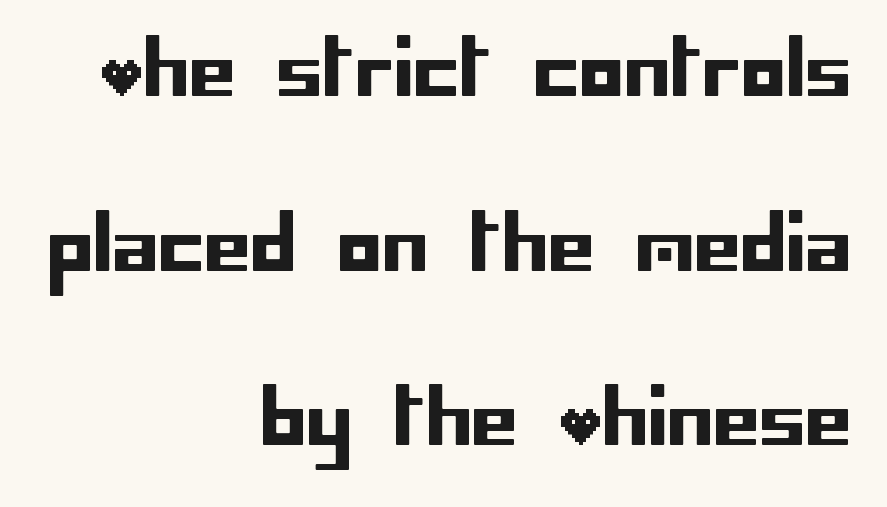
{"serif": "no", "italic": "no", "width": "normal", "stroke_contrast": "low", "x_height": "large", "underline": "no", "align": "right", "line_spacing": "loose", "line_spacing_ratio": 2.36, "letter_spacing": "normal", "letter_spacing_em": 0.0, "glyph_px": 74}
